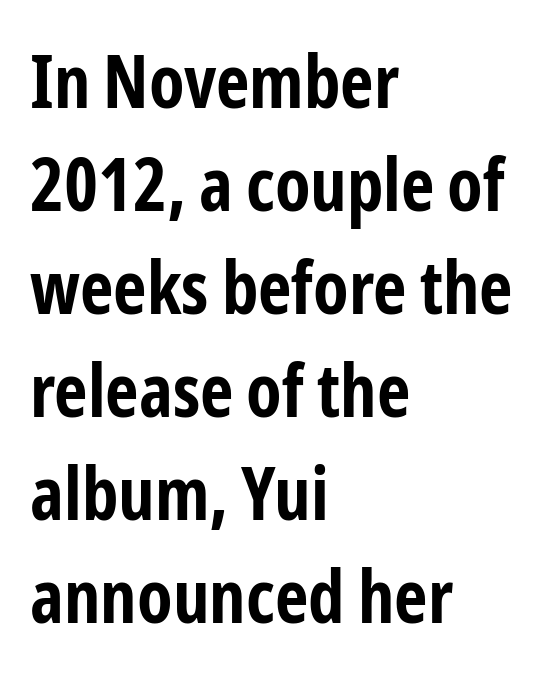
Each new line begins a customary step beneath the previous one. The paragraph has a hard left edge and a soft right edge. The typesetting leans heavy: a genuine bold. Letters rest on an invisible, unmarked baseline. No italicization has been applied; the sample stays upright.
